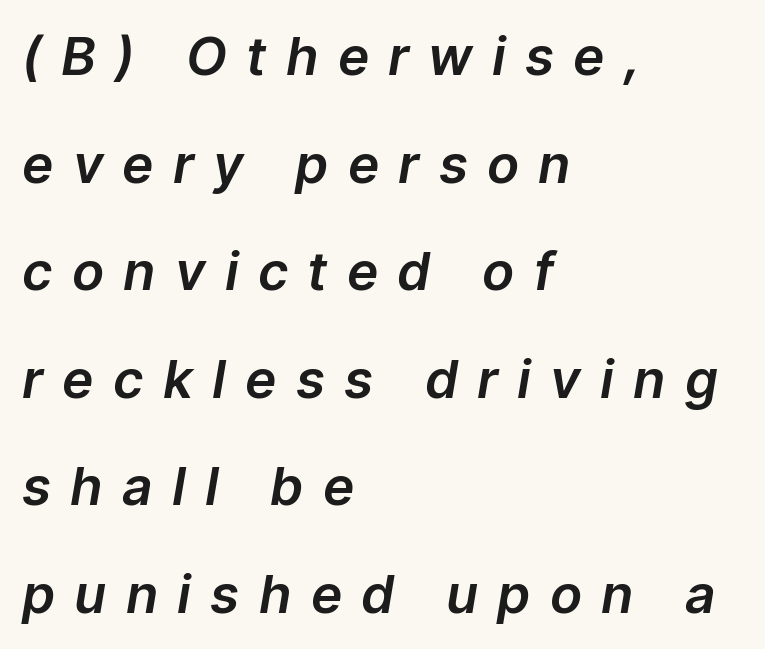
The image shows 53 px text type, italic (leaning right); set left-aligned, loose line spacing (2.03x), unusually wide letter spacing (+0.4 em), not underlined; low stroke contrast and a medium x-height.
